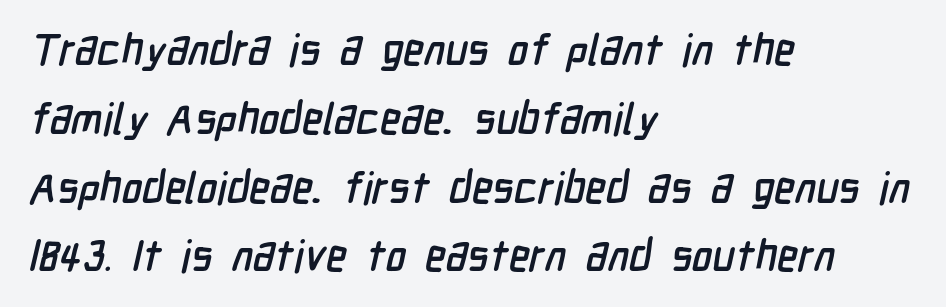
Normally led — the rows are evenly, conventionally spaced. Words appear dense and cohesive because spacing is normal. Just letters on the line, the space beneath them empty. In terms of letterform style, serifs are entirely absent.
